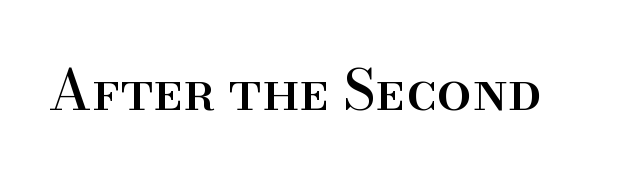
Q: Is the text italic (slanted)? A: No, it is upright.
Q: Is the typeface a serif or a sans-serif typeface? A: Serif.
Q: Is the text underlined? A: No.
Q: Is the spacing between letters normal or unusually wide? A: Normal.
Q: Width (condensed, normal, or wide)? A: Normal.
Q: Stroke contrast? A: High.
Q: x-height? A: Small.
Q: Monospaced? A: No.
